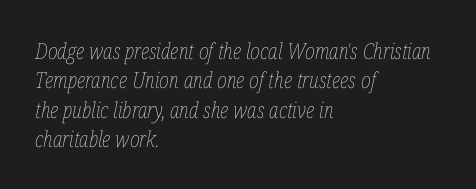
Q: Is the text bold? A: No.
Q: Is the text italic (slanted)? A: Yes, it leans right by about 12 degrees.
Q: Is the text underlined? A: No.
Q: How is the paragraph aligned? A: Left-aligned.
Q: Is the spacing between letters normal or unusually wide? A: Normal.
Q: Is the spacing between lines tight, normal or loose? A: Normal.
